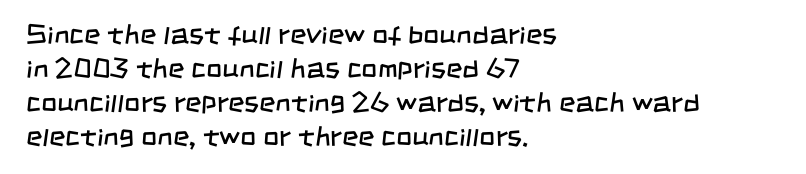
{"serif": "no", "bold": "no", "weight": "regular", "width": "condensed", "stroke_contrast": "low", "x_height": "large", "monospaced": "no", "underline": "no", "align": "left", "line_spacing_ratio": 1.21, "letter_spacing": "normal", "letter_spacing_em": 0.0, "glyph_px": 28}
